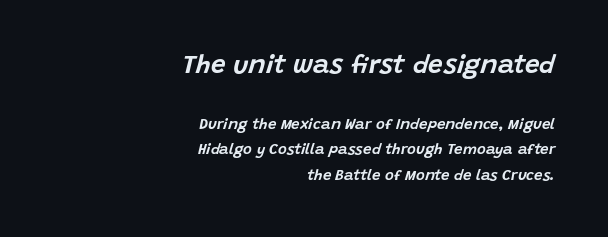
Observe the lean: these are italic letterforms. The strip under each line holds only bare page. The tracking reads as untouched default to a designer's eye. The face used here appears at its bigger size in the upper chunk. Successive baselines arrive at the customary interval.
